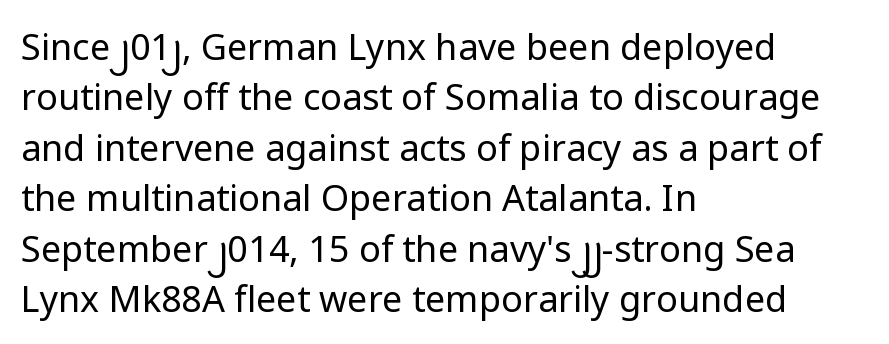
The image shows 36 px regular-weight sans-serif type, upright; set left-aligned, normal line spacing (1.4x), normal letter spacing, not underlined; low stroke contrast and a medium x-height.
